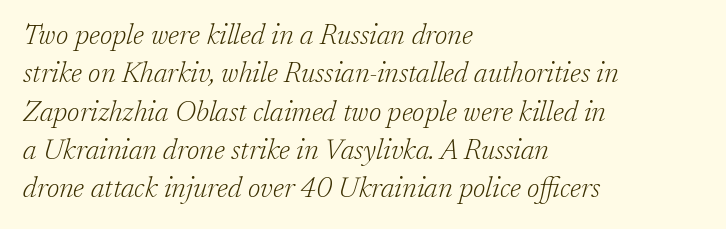
The image shows 28 px light serif type, italic (leaning right); set left-aligned, normal line spacing (1.37x), normal letter spacing, not underlined; low stroke contrast and a medium x-height.
